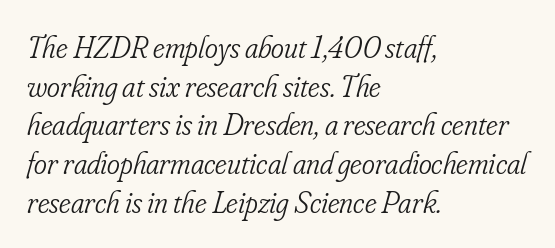
Q: Is the text bold? A: No.
Q: Is the text italic (slanted)? A: Yes, it leans right by about 16 degrees.
Q: Is the typeface a serif or a sans-serif typeface? A: Serif.
Q: Is the text underlined? A: No.
Q: How is the paragraph aligned? A: Left-aligned.
Q: Is the spacing between letters normal or unusually wide? A: Normal.
Q: Is the spacing between lines tight, normal or loose? A: Normal.
Q: Width (condensed, normal, or wide)? A: Condensed.
Q: Stroke contrast? A: Low.
Q: x-height? A: Small.
Q: Monospaced? A: No.
